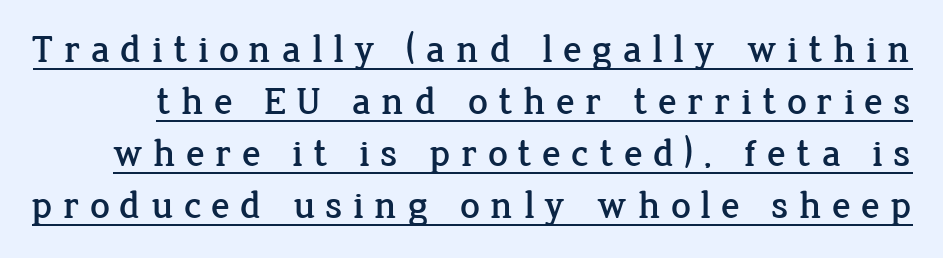
{"serif": "yes", "italic": "no", "width": "normal", "stroke_contrast": "low", "x_height": "medium", "monospaced": "no", "underline": "yes", "line_spacing": "normal", "line_spacing_ratio": 1.33, "letter_spacing": "wide", "letter_spacing_em": 0.26, "glyph_px": 39}
